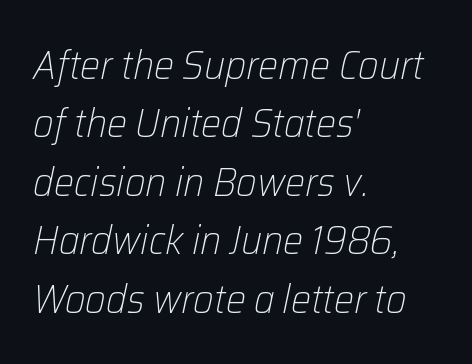
Inter-character spacing is left at the font's built-in metrics. When letters slant like this, we call the style italic. Horizontal alignment here is leftward, the default for most running prose. This rendering features lettering with no underline.
